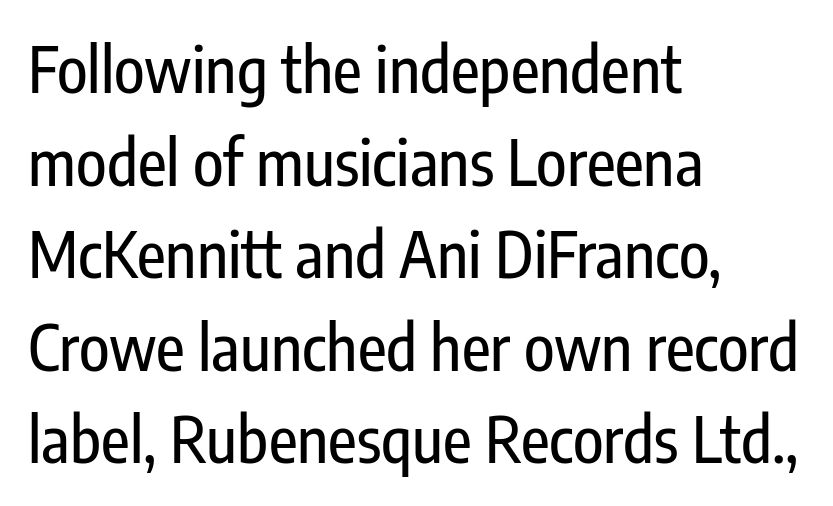
Q: Is the text italic (slanted)? A: No, it is upright.
Q: Is the typeface a serif or a sans-serif typeface? A: Sans-serif.
Q: Is the text underlined? A: No.
Q: How is the paragraph aligned? A: Left-aligned.
Q: Is the spacing between letters normal or unusually wide? A: Normal.
Q: Is the spacing between lines tight, normal or loose? A: Normal.
Q: Width (condensed, normal, or wide)? A: Condensed.
Q: Stroke contrast? A: Low.
Q: x-height? A: Medium.
Q: Monospaced? A: No.
